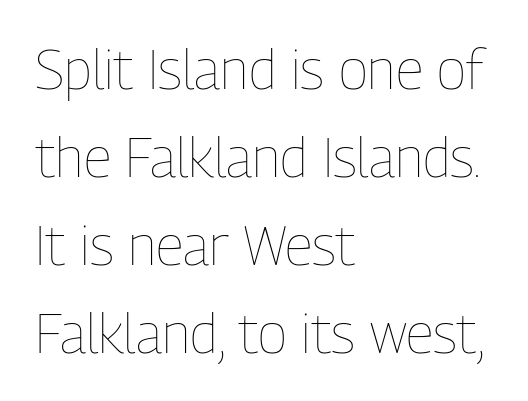
No chunkiness to these letters — they're not bold. Here the designer chose a conventional face with non-uniform glyph widths. Upright lettering throughout. One glance says typical: line gaps are just what's usual. Leftover space on each line is placed entirely after the last word.
